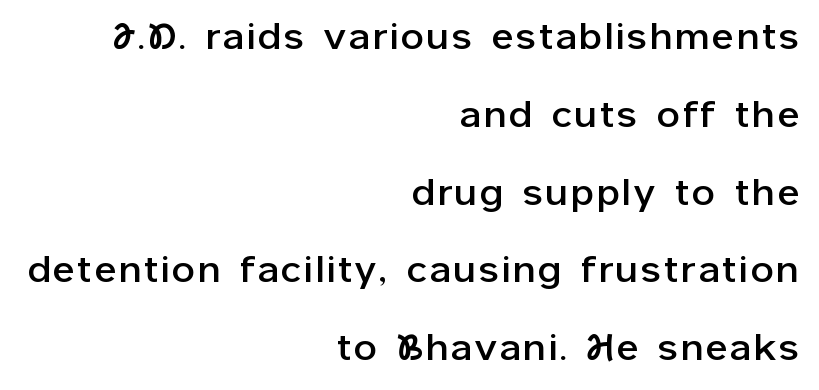
{"serif": "no", "italic": "no", "width": "normal", "stroke_contrast": "low", "x_height": "medium", "monospaced": "no", "underline": "no", "align": "right", "line_spacing": "loose", "line_spacing_ratio": 2.16, "glyph_px": 36}
